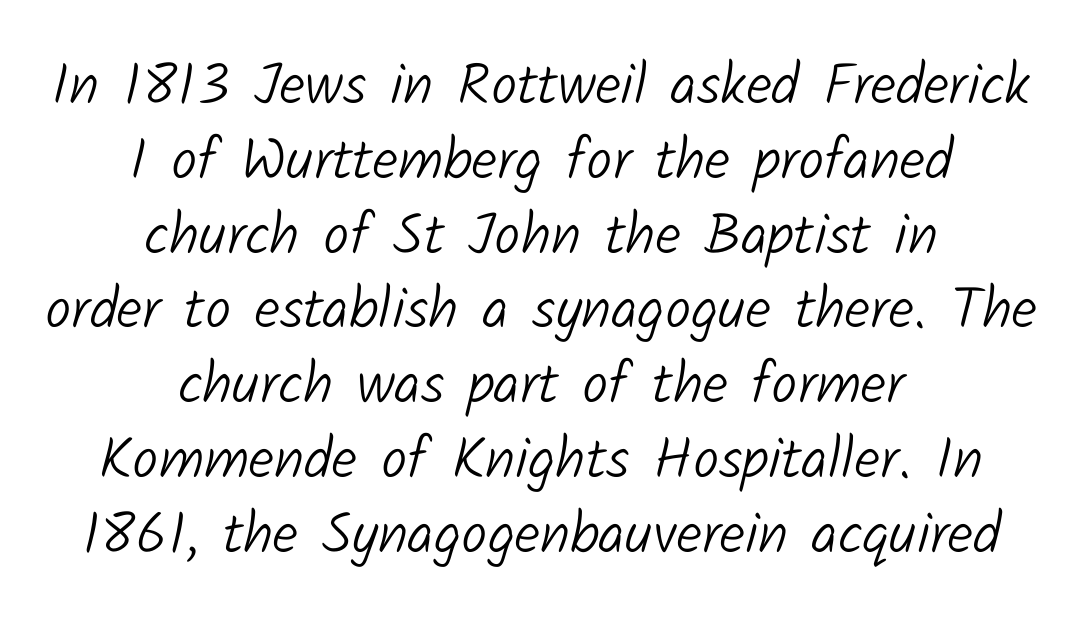
The image shows 58 px light sans-serif type; set centered, normal line spacing (1.29x), normal letter spacing, not underlined; low stroke contrast and a medium x-height.
